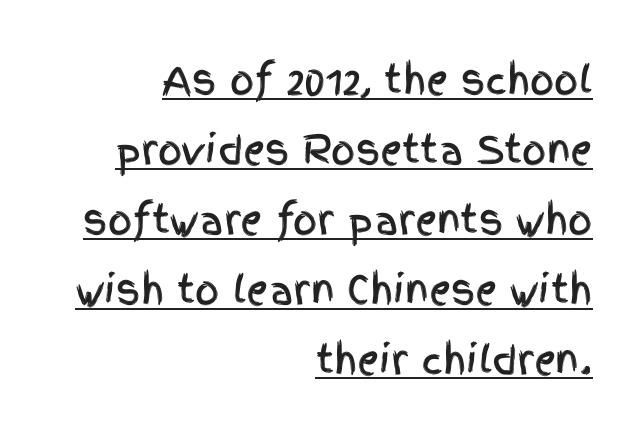
{"serif": "no", "italic": "no", "width": "condensed", "x_height": "large", "monospaced": "no", "underline": "yes", "align": "right", "line_spacing_ratio": 1.84, "letter_spacing": "normal", "letter_spacing_em": 0.0, "glyph_px": 38}
